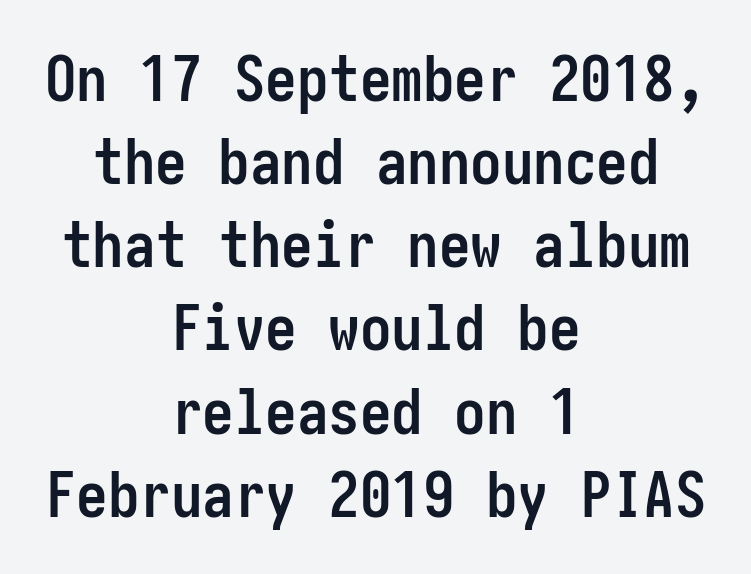
A roman cut, with each character standing at attention. In terms of letterspacing, this is plain default setting. The sample has been set heavy, in full bold. Compared with a flush-left layout, this one balances lines on the center instead. Evenly set lines give the paragraph a standard silhouette.
